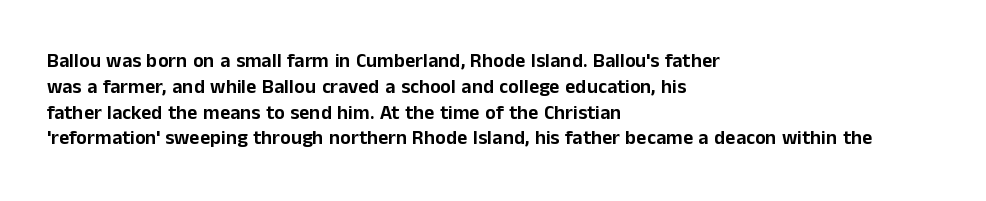
{"italic": "no", "underline": "no", "align": "left", "line_spacing": "normal", "line_spacing_ratio": 1.29, "letter_spacing": "normal", "letter_spacing_em": 0.0, "glyph_px": 20}
